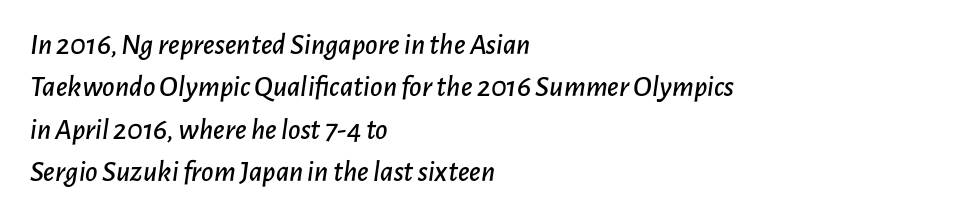
Nothing unusual about the tracking: characters are spaced as the font intends. A bare baseline throughout the passage. Each letter keeps its own natural width here, so spacing adapts to shape. The paragraph shown leans on its left margin. Looking at the ascenders, they clearly lean. This sample keeps an unexceptional amount of space between lines.
